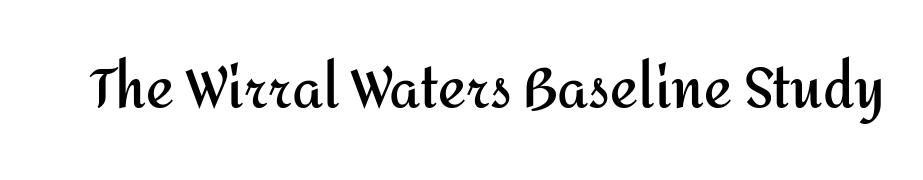
Strong, thick strokes mark this as bold type. Students, note that the glyphs here touch the page at normal intervals. You could not count columns in this text — the font is proportionally spaced. Does the lettering tilt? It doesn't — this is upright. Glance below the letters and you will spot only blank space.
